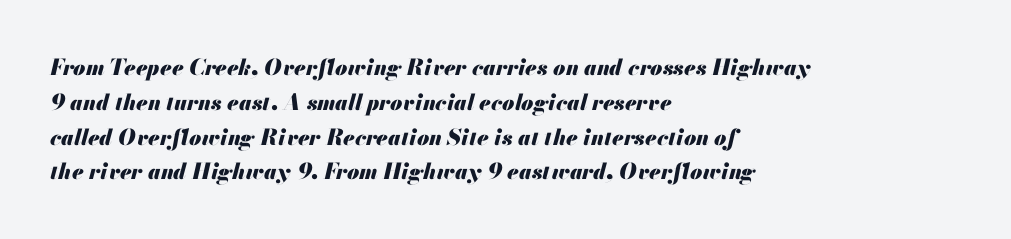
Summary of weight: heavy, a full bold. Designer's note — italics engaged. In terms of leading, this rendering sits right in the middle. Tracking here is standard; glyphs follow each other at the usual distance. A bare baseline throughout the passage. Horizontal alignment here is leftward, the default for most running prose.
